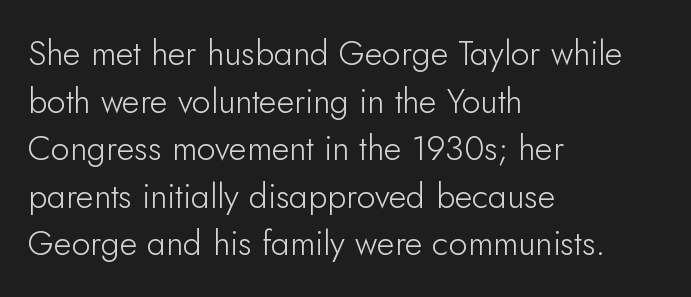
The image shows 34 px light sans-serif type, upright; set left-aligned, normal line spacing (1.4x), normal letter spacing, not underlined; low stroke contrast and a small x-height.
